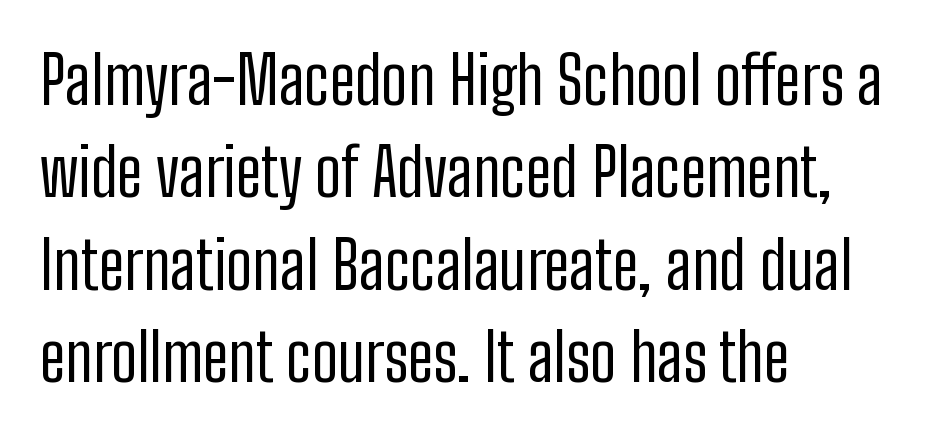
The image shows 66 px regular-weight, condensed sans-serif type, upright; set left-aligned, normal line spacing (1.4x), normal letter spacing, not underlined; low stroke contrast and a medium x-height.
